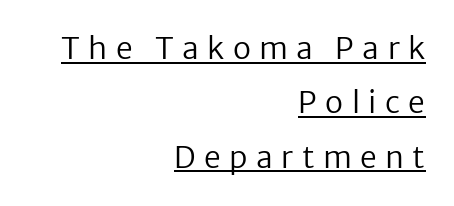
{"serif": "no", "italic": "no", "bold": "no", "weight": "regular", "width": "normal", "stroke_contrast": "low", "x_height": "medium", "monospaced": "no", "underline": "yes", "align": "right", "line_spacing_ratio": 1.81, "letter_spacing": "wide", "letter_spacing_em": 0.28, "glyph_px": 30}
